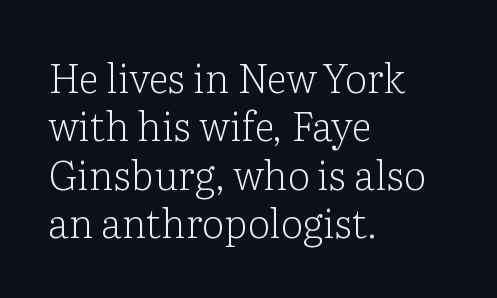
{"serif": "yes", "italic": "no", "bold": "no", "weight": "light", "width": "normal", "stroke_contrast": "low", "x_height": "medium", "monospaced": "no", "underline": "no", "align": "left", "line_spacing_ratio": 1.21, "letter_spacing": "normal", "letter_spacing_em": 0.0, "glyph_px": 40}
